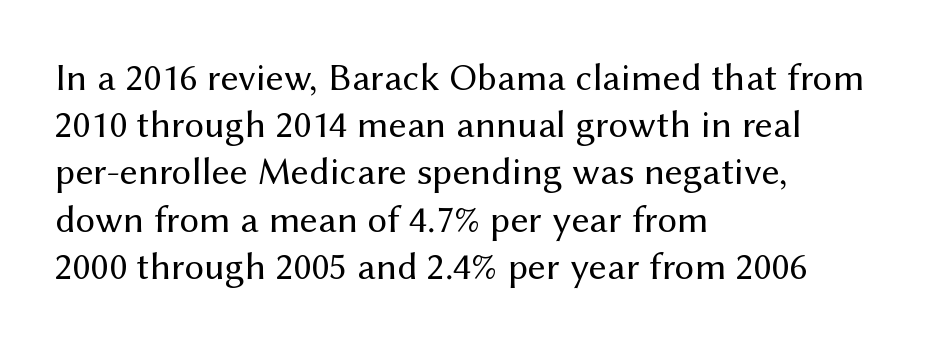
{"serif": "no", "italic": "no", "bold": "no", "weight": "regular", "width": "normal", "stroke_contrast": "medium", "x_height": "medium", "monospaced": "no", "underline": "no", "align": "left", "line_spacing_ratio": 1.21, "letter_spacing": "normal", "letter_spacing_em": 0.0, "glyph_px": 39}
